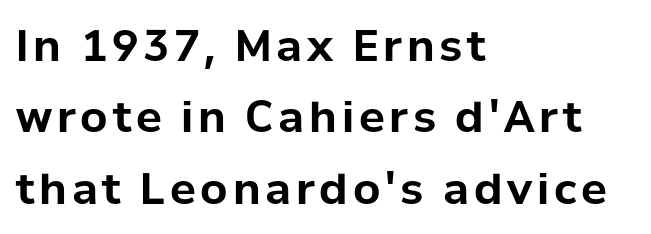
Visually the block forms a straight wall on the left and a jagged coastline on the right. Think of a printed novel: that variable character pitch is what you see here. Summary of vertical rhythm: regular, with standard interline spacing. Is there any slant? The stems are plumb. Bold? Absolutely — the strokes are thick and heavy. The specimen omits any rule beneath the text block's lines.
